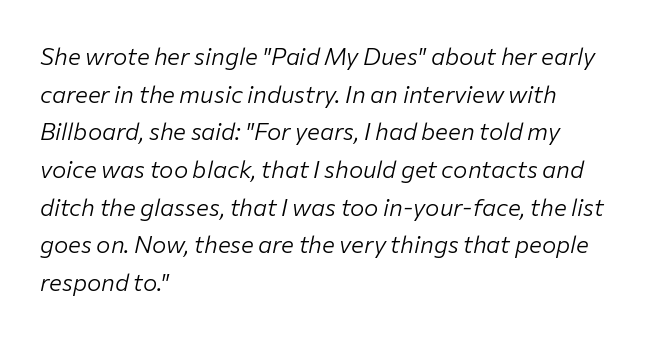
Which margin do the lines hug? The left one — the right edge is uneven. If you drew a line through each stem, it would be angled. Default kerning and tracking; the words read as compact shapes. Words float on clear page, feet unadorned. The strokes are not fattened; the text isn't bold. Normally led — the rows are evenly, conventionally spaced.
